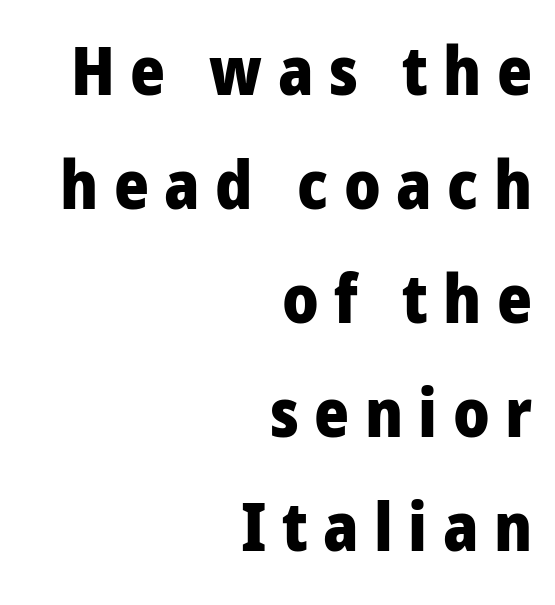
The image shows 67 px heavy sans-serif type, upright; set right-aligned, normal line spacing (1.7x), unusually wide letter spacing (+0.23 em), not underlined; low stroke contrast and a medium x-height.
